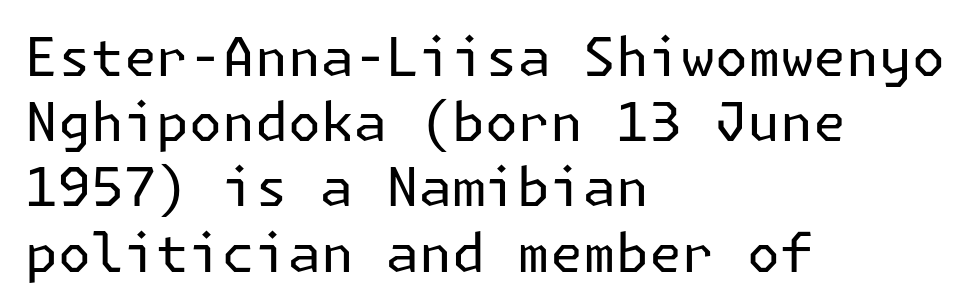
Q: Is the text bold? A: No.
Q: Is the text italic (slanted)? A: No, it is upright.
Q: Is the typeface a serif or a sans-serif typeface? A: Sans-serif.
Q: Is the text underlined? A: No.
Q: How is the paragraph aligned? A: Left-aligned.
Q: Is the spacing between letters normal or unusually wide? A: Normal.
Q: Width (condensed, normal, or wide)? A: Normal.
Q: Stroke contrast? A: Low.
Q: x-height? A: Medium.
